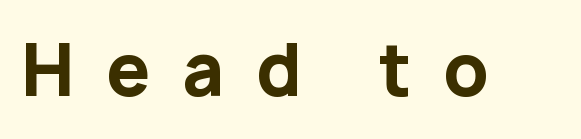
The image shows 70 px bold sans-serif type, upright; set unusually wide letter spacing (+0.45 em), not underlined; low stroke contrast and a medium x-height.
